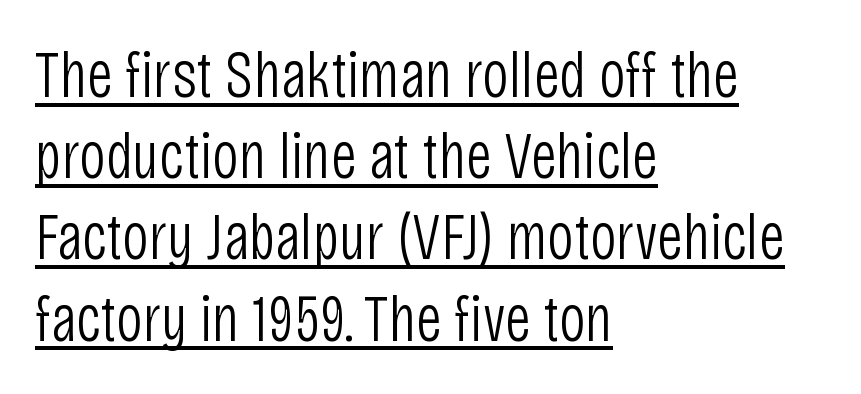
{"serif": "no", "italic": "no", "bold": "no", "weight": "light", "width": "condensed", "stroke_contrast": "low", "x_height": "large", "monospaced": "no", "underline": "yes", "align": "left", "line_spacing_ratio": 1.23, "letter_spacing": "normal", "letter_spacing_em": 0.0, "glyph_px": 66}
